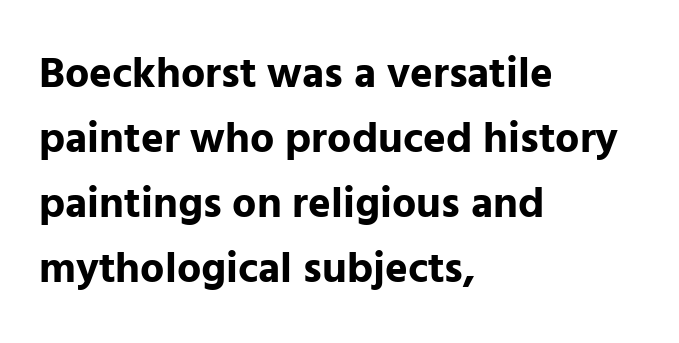
A clean baseline with only descenders dipping below it. Compared with typical body copy, the letter spacing here is the same. I'd describe the lettering as bold — thick and assertive. Horizontal bands of white between lines are of average thickness. One-word summary of the alignment: left. It's the straight-up-and-down kind of type.
